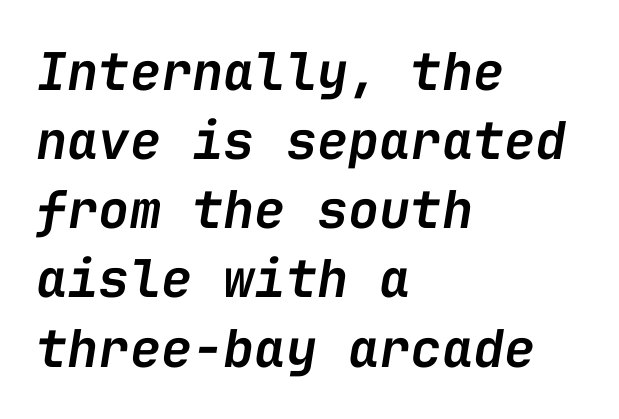
The image shows 52 px semibold type, italic (leaning right), monospaced; set left-aligned, normal line spacing (1.33x), normal letter spacing, not underlined; low stroke contrast and a medium x-height.
